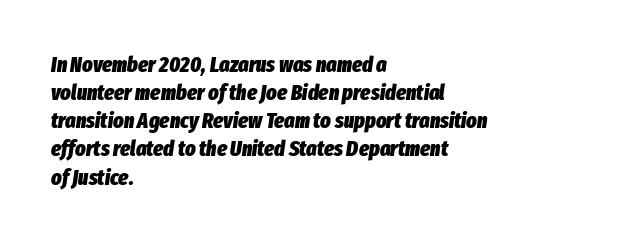
{"italic": "yes", "lean": "right", "slant_degrees": 8, "bold": "yes", "underline": "no", "align": "left", "line_spacing": "normal", "line_spacing_ratio": 1.28, "letter_spacing": "normal", "letter_spacing_em": 0.0, "glyph_px": 22}
